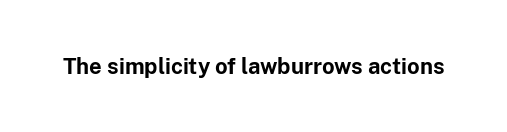
The image shows 22 px bold type, upright; set normal letter spacing, not underlined.
